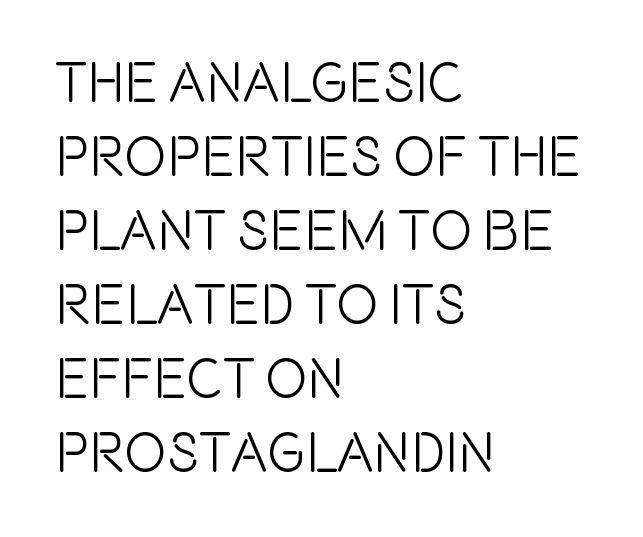
The image shows 56 px condensed sans-serif type, upright; set left-aligned, normal line spacing (1.32x), normal letter spacing, not underlined; a large x-height.
